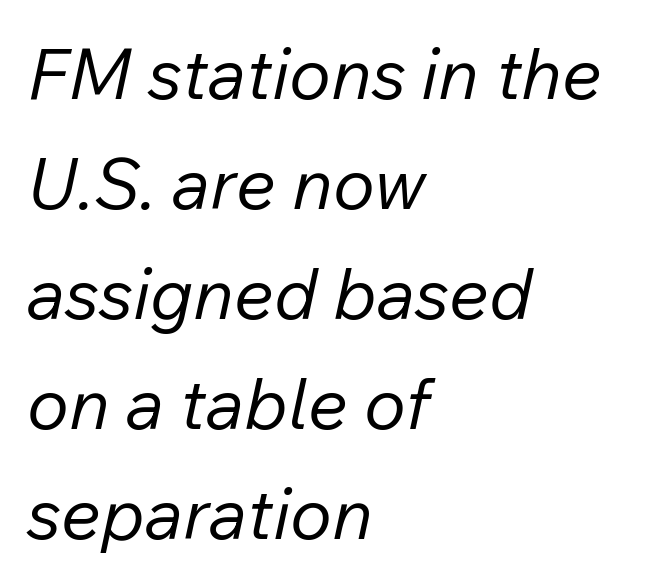
{"italic": "yes", "lean": "right", "slant_degrees": 12, "bold": "no", "weight": "regular", "width": "normal", "stroke_contrast": "low", "x_height": "medium", "monospaced": "no", "underline": "no", "align": "left", "line_spacing": "normal", "line_spacing_ratio": 1.55, "letter_spacing": "normal", "letter_spacing_em": 0.0, "glyph_px": 71}
